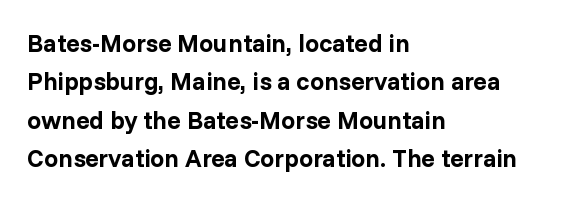
Q: Is the text bold? A: Yes.
Q: Is the text italic (slanted)? A: No, it is upright.
Q: Is the text underlined? A: No.
Q: How is the paragraph aligned? A: Left-aligned.
Q: Is the spacing between letters normal or unusually wide? A: Normal.
Q: Is the spacing between lines tight, normal or loose? A: Normal.
